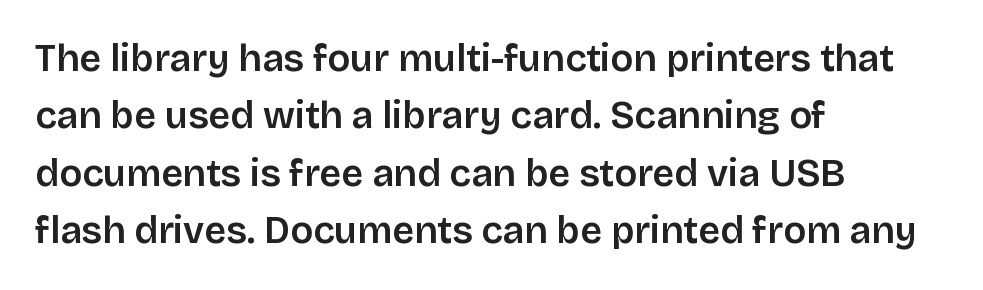
{"serif": "no", "italic": "no", "width": "normal", "stroke_contrast": "low", "x_height": "large", "monospaced": "no", "underline": "no", "align": "left", "line_spacing": "normal", "line_spacing_ratio": 1.51, "letter_spacing": "normal", "letter_spacing_em": 0.0, "glyph_px": 38}
